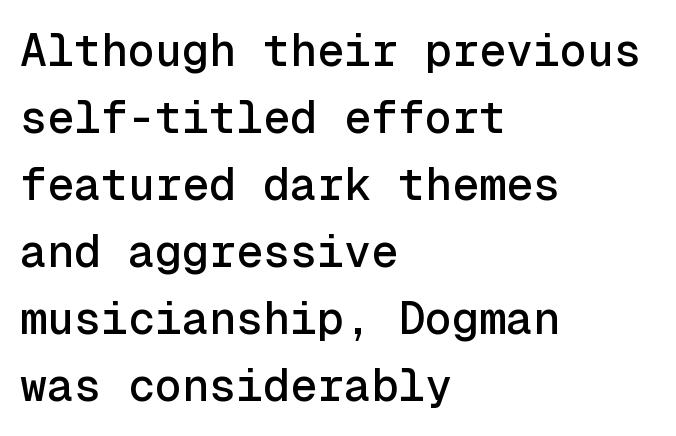
The image shows 45 px sans-serif type, upright, monospaced; set left-aligned, normal line spacing (1.49x), normal letter spacing, not underlined; a medium x-height.
